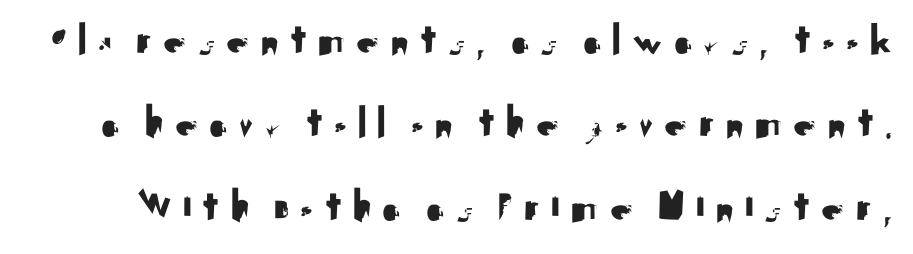
{"serif": "no", "italic": "no", "width": "normal", "stroke_contrast": "medium", "x_height": "small", "monospaced": "no", "underline": "no", "line_spacing_ratio": 1.81, "letter_spacing": "wide", "letter_spacing_em": 0.2, "glyph_px": 46}
